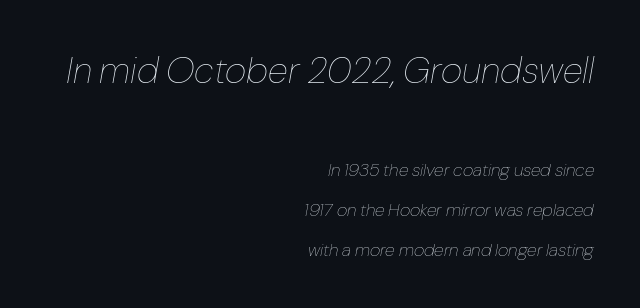
The image shows 37 px thin type, italic (leaning right); set right-aligned, loose line spacing (2.22x), normal letter spacing, not underlined; the first (top) block is 2.06x larger; low stroke contrast and a medium x-height.
